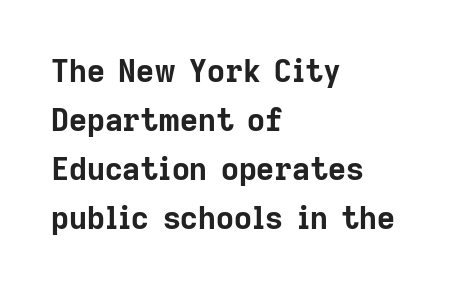
{"serif": "no", "italic": "no", "bold": "yes", "weight": "bold", "width": "normal", "stroke_contrast": "low", "x_height": "medium", "monospaced": "no", "underline": "no", "align": "left", "line_spacing": "normal", "line_spacing_ratio": 1.58, "letter_spacing": "normal", "letter_spacing_em": 0.0, "glyph_px": 31}
